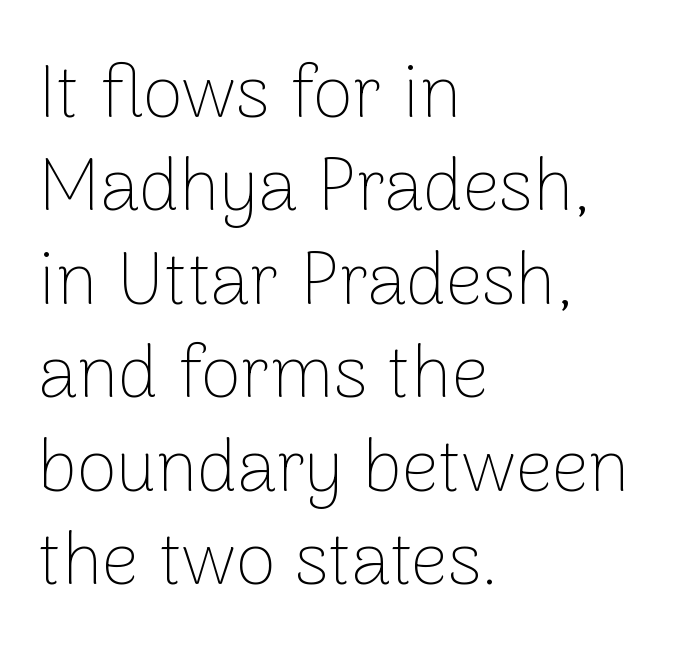
Q: Is the text bold? A: No.
Q: Is the text italic (slanted)? A: No, it is upright.
Q: Is the typeface a serif or a sans-serif typeface? A: Sans-serif.
Q: Is the text underlined? A: No.
Q: How is the paragraph aligned? A: Left-aligned.
Q: Is the spacing between letters normal or unusually wide? A: Normal.
Q: Is the spacing between lines tight, normal or loose? A: Normal.
Q: Width (condensed, normal, or wide)? A: Normal.
Q: Stroke contrast? A: Low.
Q: x-height? A: Medium.
Q: Monospaced? A: No.
